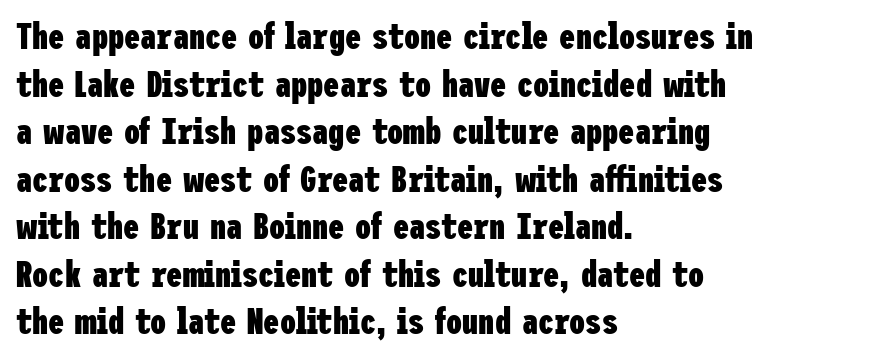
Q: Is the text bold? A: Yes.
Q: Is the text italic (slanted)? A: No, it is upright.
Q: Is the typeface a serif or a sans-serif typeface? A: Sans-serif.
Q: Is the text underlined? A: No.
Q: How is the paragraph aligned? A: Left-aligned.
Q: Is the spacing between letters normal or unusually wide? A: Normal.
Q: Is the spacing between lines tight, normal or loose? A: Normal.
Q: Width (condensed, normal, or wide)? A: Condensed.
Q: Stroke contrast? A: Low.
Q: x-height? A: Medium.
